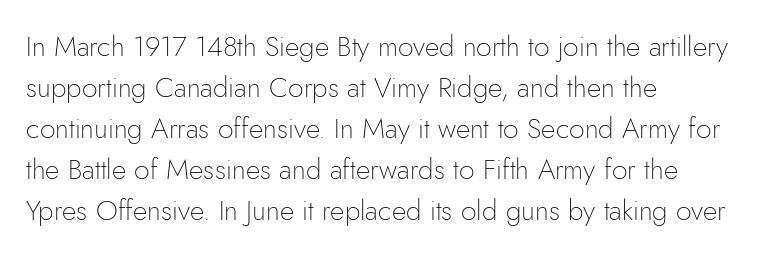
{"serif": "no", "italic": "no", "bold": "no", "weight": "thin", "width": "normal", "stroke_contrast": "low", "x_height": "small", "monospaced": "no", "underline": "no", "align": "left", "line_spacing": "normal", "line_spacing_ratio": 1.46, "letter_spacing": "normal", "letter_spacing_em": 0.0, "glyph_px": 28}
